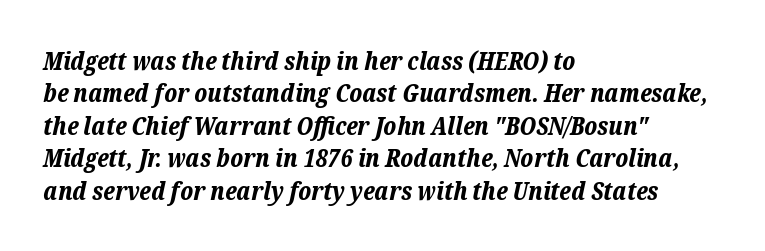
The image shows 25 px bold type, italic (leaning right); set left-aligned, normal line spacing (1.3x), normal letter spacing, not underlined.
